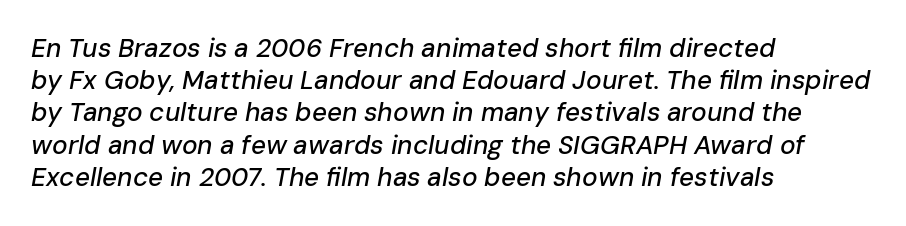
Q: Is the text italic (slanted)? A: Yes, it leans right by about 10 degrees.
Q: Is the text underlined? A: No.
Q: How is the paragraph aligned? A: Left-aligned.
Q: Is the spacing between letters normal or unusually wide? A: Normal.
